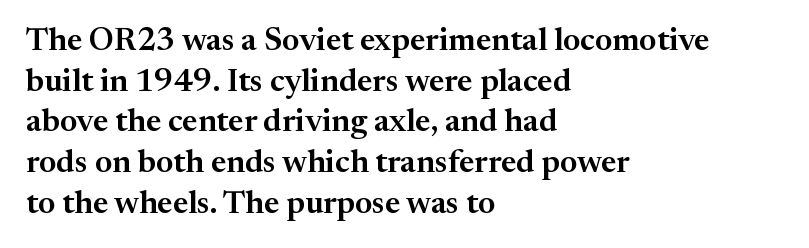
Characters follow at the spacing the type designer built in. Line beginnings align vertically; line endings do not. These lines are composed in type with serifs. Descender tails drop into unmarked territory.
